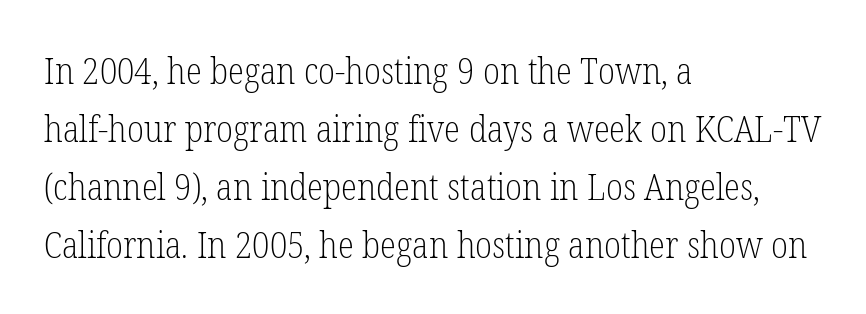
{"serif": "yes", "italic": "no", "bold": "no", "weight": "light", "width": "condensed", "stroke_contrast": "low", "x_height": "medium", "monospaced": "no", "underline": "no", "align": "left", "line_spacing": "normal", "line_spacing_ratio": 1.57, "letter_spacing": "normal", "letter_spacing_em": 0.0, "glyph_px": 37}
